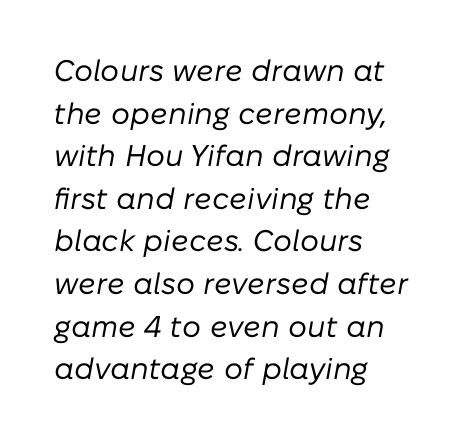
The image shows 30 px regular-weight type, italic (leaning right); set left-aligned, normal line spacing (1.42x), normal letter spacing, not underlined; low stroke contrast and a medium x-height.
